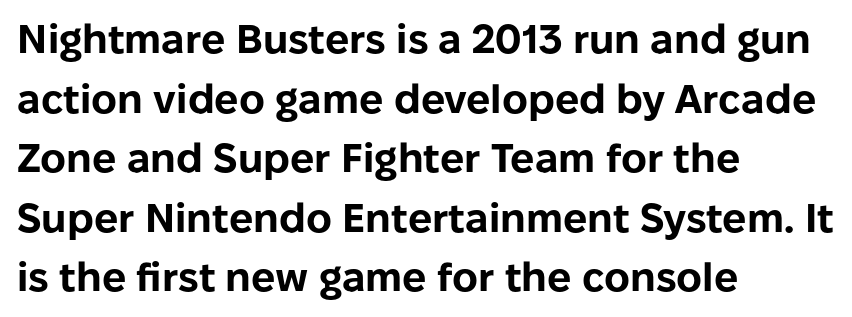
This sample uses a sans-serif face. Proportional: the letters do not fall into vertical columns. How would I describe the line gaps? Plain and ordinary. Rendered with straight, roman letterforms. Casual observation: everything's shoved over to the left.
